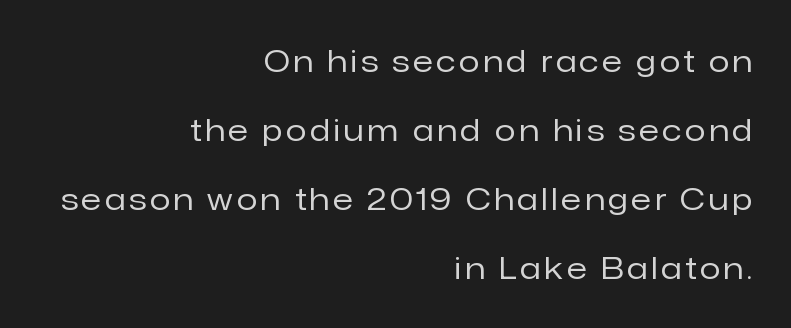
The weight tops out at a normal text grade. When letters stand straight like this, we call the style roman or upright. Note the varied advance widths — an 'i' is clearly narrower than an 'm'. Right-aligned paragraph, ragged on the left. Serifs: no, the terminals of the letterforms are clean.
